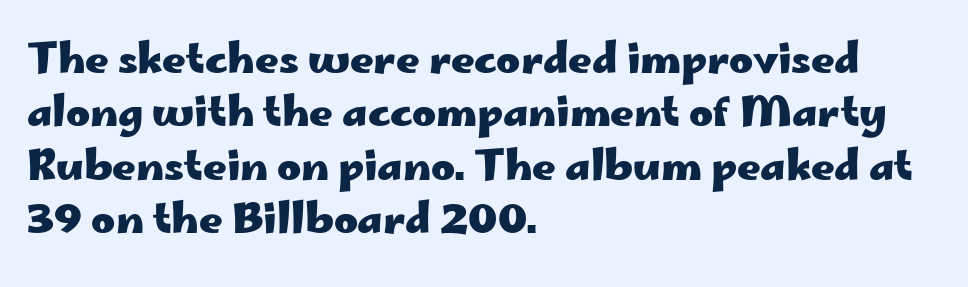
The image shows 41 px heavy, wide sans-serif type, upright; set left-aligned, normal line spacing (1.3x), normal letter spacing, not underlined; low stroke contrast and a small x-height.
